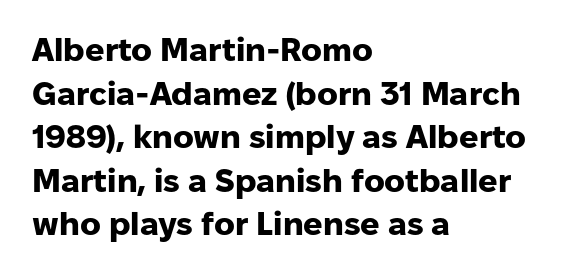
The image shows 32 px heavy sans-serif type, upright; set left-aligned, normal line spacing (1.36x), normal letter spacing, not underlined; low stroke contrast and a medium x-height.
